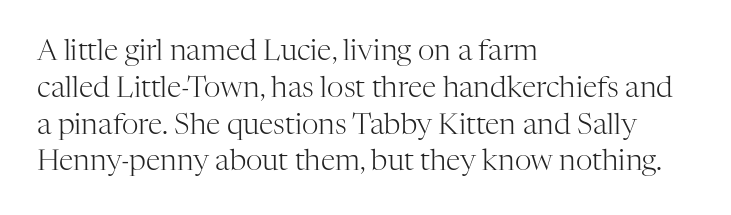
The image shows 29 px light serif type, upright; set left-aligned, normal line spacing (1.27x), normal letter spacing, not underlined; high stroke contrast and a medium x-height.
